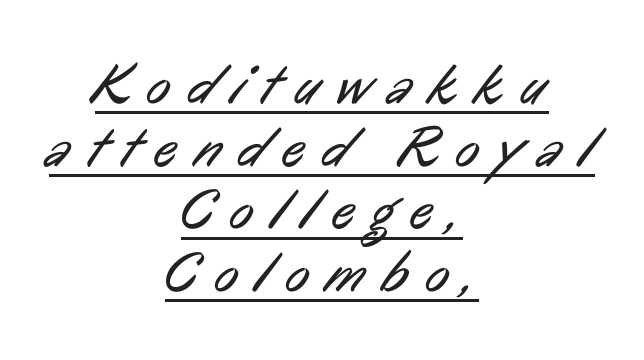
Q: Is the text bold? A: No.
Q: Is the typeface a serif or a sans-serif typeface? A: Sans-serif.
Q: Is the text underlined? A: Yes.
Q: How is the paragraph aligned? A: Centered.
Q: Is the spacing between letters normal or unusually wide? A: Unusually wide.
Q: Is the spacing between lines tight, normal or loose? A: Tight.
Q: Width (condensed, normal, or wide)? A: Condensed.
Q: Stroke contrast? A: Low.
Q: x-height? A: Medium.
Q: Monospaced? A: No.
